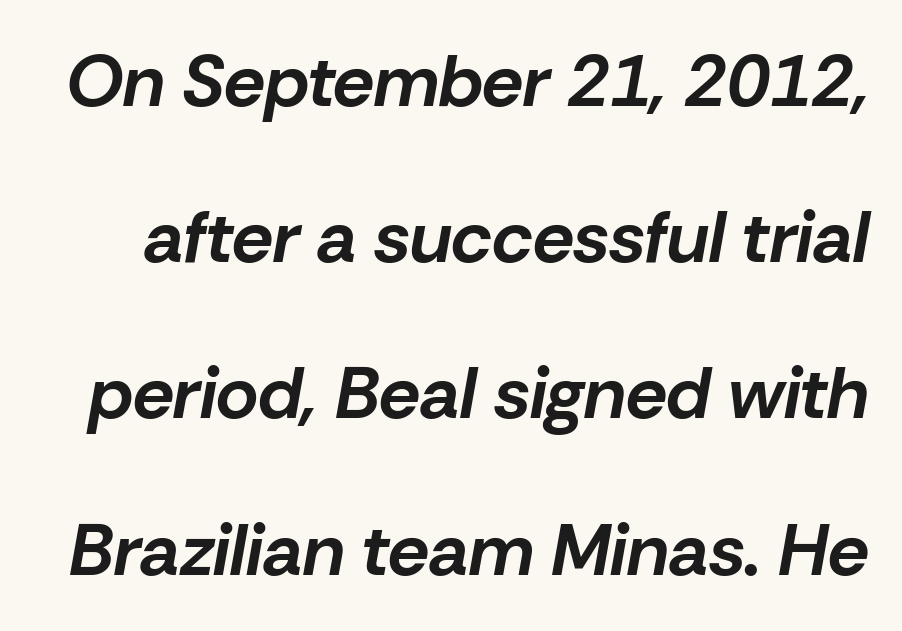
The image shows 73 px bold type, italic (leaning right); set loose line spacing (2.14x), normal letter spacing, not underlined; low stroke contrast and a medium x-height.
